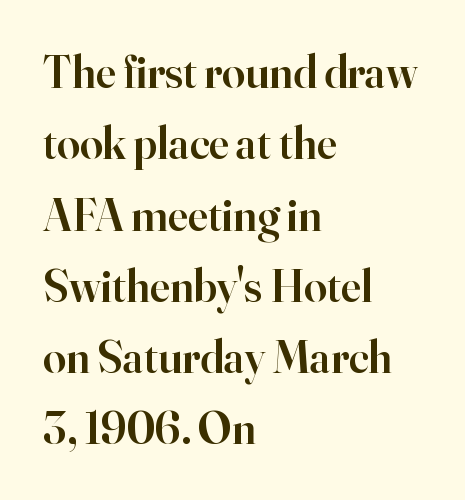
Q: Is the text bold? A: Semi-bold.
Q: Is the text italic (slanted)? A: No, it is upright.
Q: Is the typeface a serif or a sans-serif typeface? A: Serif.
Q: Is the text underlined? A: No.
Q: How is the paragraph aligned? A: Left-aligned.
Q: Is the spacing between letters normal or unusually wide? A: Normal.
Q: Is the spacing between lines tight, normal or loose? A: Normal.
Q: Width (condensed, normal, or wide)? A: Normal.
Q: Stroke contrast? A: High.
Q: x-height? A: Small.
Q: Monospaced? A: No.
